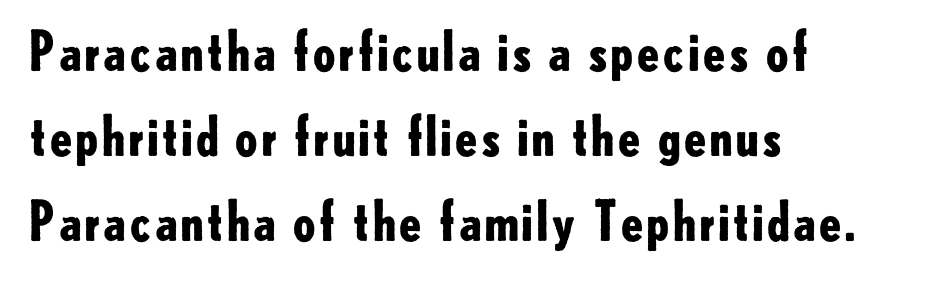
{"serif": "no", "italic": "no", "bold": "yes", "weight": "bold", "width": "normal", "stroke_contrast": "low", "x_height": "small", "monospaced": "no", "underline": "no", "align": "left", "line_spacing": "normal", "line_spacing_ratio": 1.57, "letter_spacing": "normal", "letter_spacing_em": 0.0, "glyph_px": 54}
